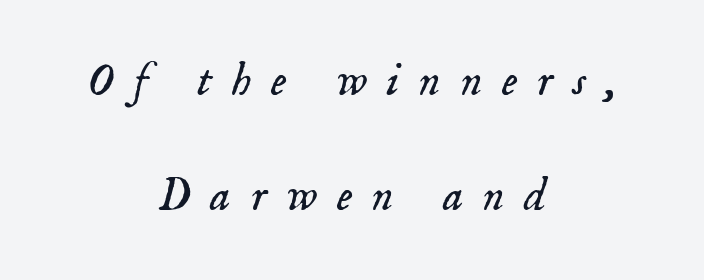
The image shows 46 px light serif type, italic (leaning right); set centered, loose line spacing (2.5x), unusually wide letter spacing (+0.43 em), not underlined; low stroke contrast and a small x-height.
